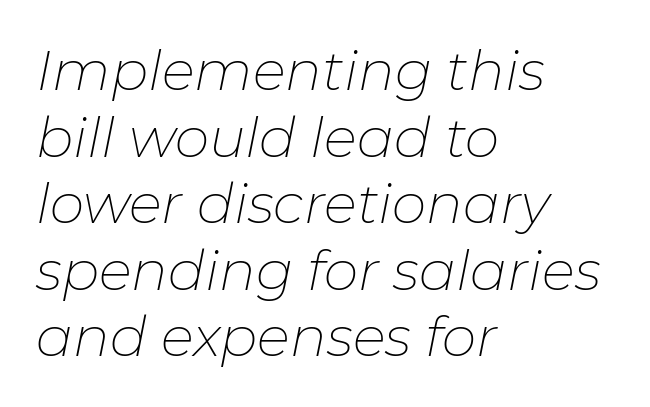
The image shows 55 px thin type, italic (leaning right); set left-aligned, line spacing 1.21x, normal letter spacing, not underlined; low stroke contrast and a medium x-height.
